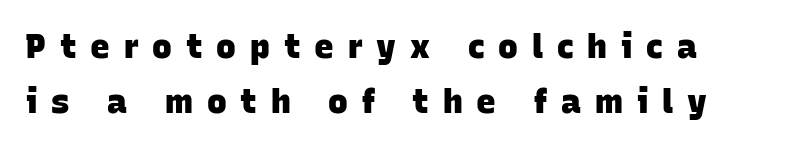
{"serif": "no", "bold": "yes", "weight": "heavy", "width": "normal", "stroke_contrast": "low", "x_height": "large", "monospaced": "no", "underline": "no", "align": "left", "line_spacing": "normal", "line_spacing_ratio": 1.68, "letter_spacing": "wide", "letter_spacing_em": 0.42, "glyph_px": 33}
